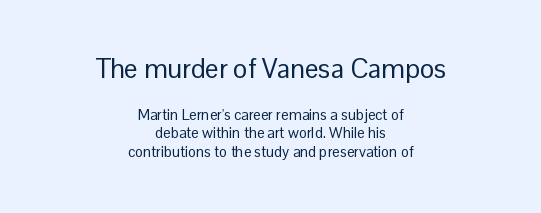
{"italic": "no", "bold": "no", "underline": "no", "align": "center", "line_spacing_ratio": 1.21, "letter_spacing": "normal", "letter_spacing_em": 0.0, "larger_block": "first", "size_ratio": 1.8, "glyph_px": 27}
